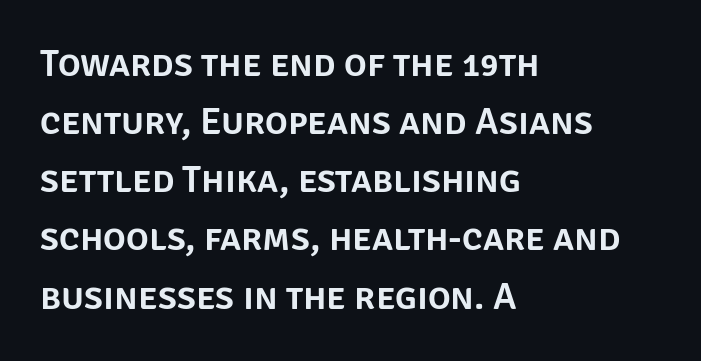
Q: Is the text italic (slanted)? A: No, it is upright.
Q: Is the typeface a serif or a sans-serif typeface? A: Sans-serif.
Q: Is the text underlined? A: No.
Q: How is the paragraph aligned? A: Left-aligned.
Q: Is the spacing between letters normal or unusually wide? A: Normal.
Q: Is the spacing between lines tight, normal or loose? A: Normal.
Q: Width (condensed, normal, or wide)? A: Normal.
Q: Stroke contrast? A: Low.
Q: x-height? A: Large.
Q: Monospaced? A: No.
